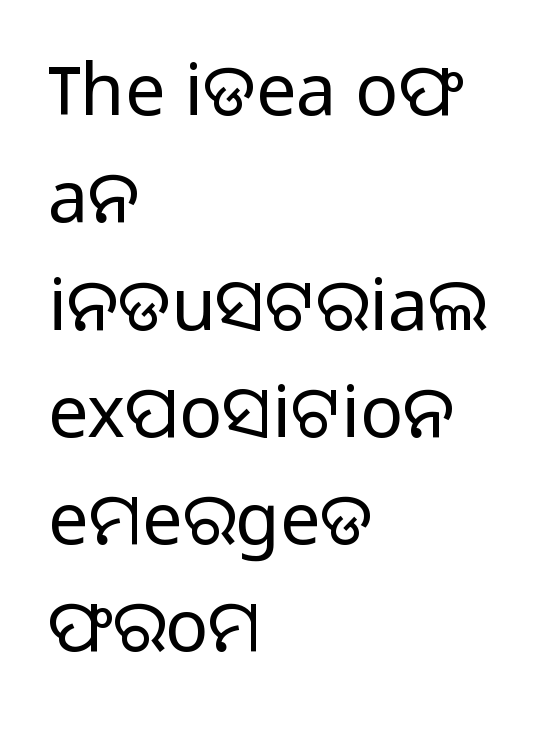
Serifs: no, the terminals of the letterforms are clean. The paragraph has a hard left edge and a soft right edge. There is no visible air inserted between adjacent glyphs. The face looks like a standard text weight, possibly lighter. Looks like regular typesetting: each glyph gets only the width it needs. The gap between lines stays unmarked.
